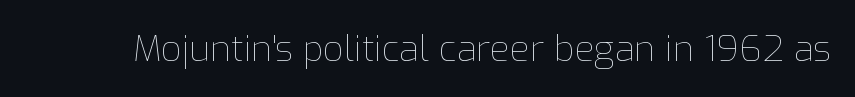
The image shows 36 px thin type, upright; set normal letter spacing, not underlined; low stroke contrast and a medium x-height.
